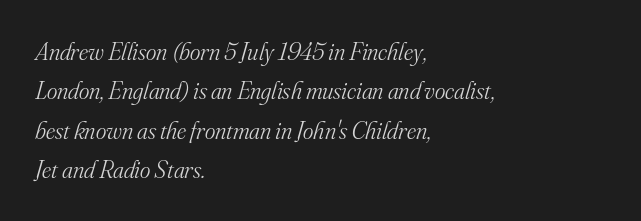
Rule under the text: the space is simply empty. The strokes are not fattened; the text isn't bold. Every character sits at an angle, as italics do. Notice how descenders clear the ascenders below comfortably — that's standard leading. If you drew a ruler down the left edge, every line would touch it.
